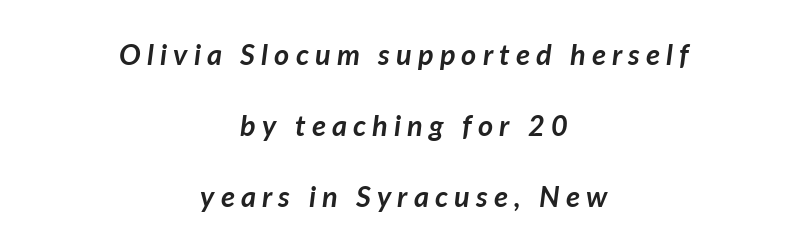
Q: Is the text bold? A: Yes.
Q: Is the text italic (slanted)? A: Yes, it leans right by about 7 degrees.
Q: Is the text underlined? A: No.
Q: How is the paragraph aligned? A: Centered.
Q: Is the spacing between letters normal or unusually wide? A: Unusually wide.
Q: Is the spacing between lines tight, normal or loose? A: Loose.
Q: Width (condensed, normal, or wide)? A: Normal.
Q: Stroke contrast? A: Low.
Q: x-height? A: Medium.
Q: Monospaced? A: No.
